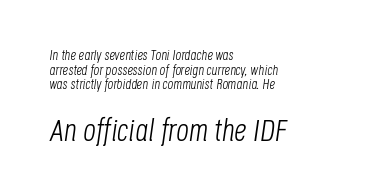
Closely set lines give the paragraph a compact silhouette. Nothing unusual about the tracking: characters are spaced as the font intends. The text block is weighted toward the left margin, trailing off unevenly rightward. The specimen omits any rule beneath the text block's lines.
